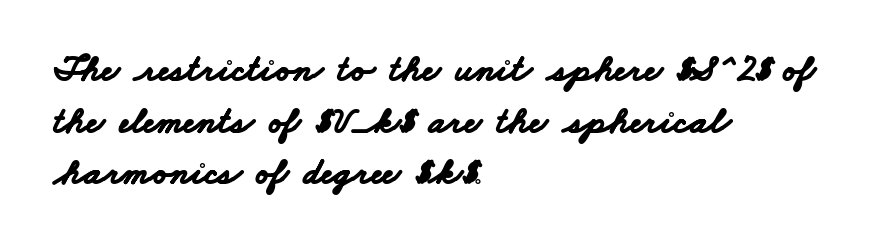
{"serif": "no", "bold": "yes", "weight": "bold", "width": "wide", "stroke_contrast": "low", "x_height": "small", "monospaced": "no", "underline": "no", "align": "left", "line_spacing": "normal", "line_spacing_ratio": 1.36, "letter_spacing": "normal", "letter_spacing_em": 0.0, "glyph_px": 38}
